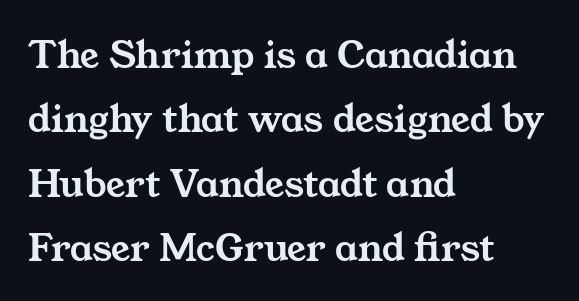
The image shows 42 px wide serif type; set left-aligned, normal line spacing (1.53x), normal letter spacing, not underlined; medium stroke contrast and a medium x-height.
